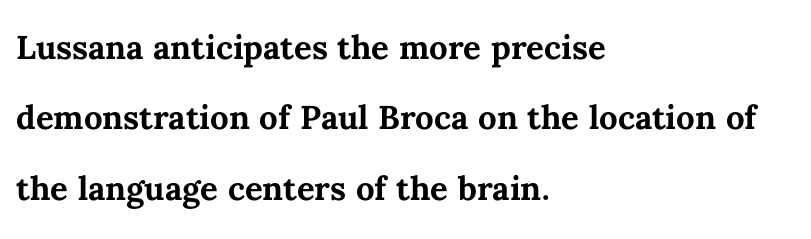
{"italic": "no", "bold": "yes", "weight": "semibold", "width": "normal", "stroke_contrast": "medium", "x_height": "medium", "monospaced": "no", "underline": "no", "align": "left", "line_spacing": "normal", "line_spacing_ratio": 1.6, "letter_spacing": "normal", "letter_spacing_em": 0.0, "glyph_px": 44}
